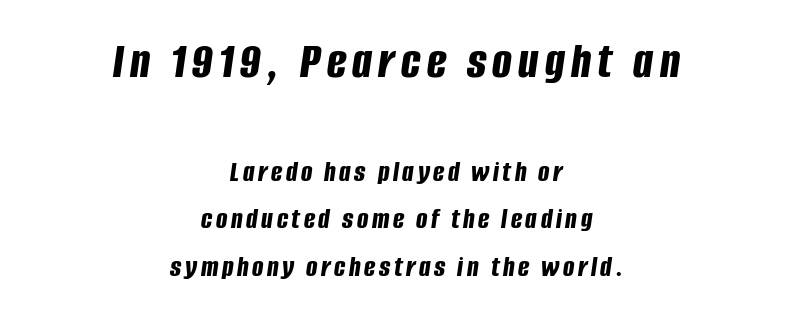
Q: Is the text bold? A: Yes.
Q: Is the text italic (slanted)? A: Yes, it leans right by about 8 degrees.
Q: Is the text underlined? A: No.
Q: How is the paragraph aligned? A: Centered.
Q: Is the spacing between lines tight, normal or loose? A: Normal.
Q: Which block of text is set in a larger size, the first (top) or the second (bottom)? A: The first (top) one.
Q: Width (condensed, normal, or wide)? A: Condensed.
Q: Stroke contrast? A: Low.
Q: x-height? A: Large.
Q: Monospaced? A: No.
